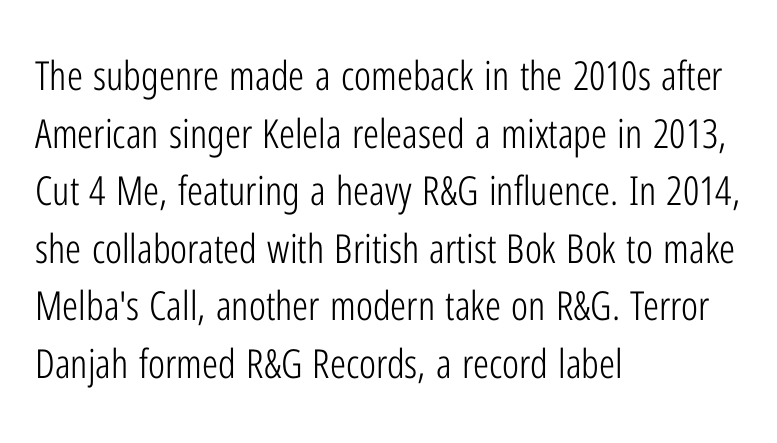
Short and long lines alike share a common starting point at left. One glance says typical: line gaps are just what's usual. Glance below the letters and you will spot only blank space. Posture: vertical. Varying glyph widths throughout — classic text-font behaviour.
